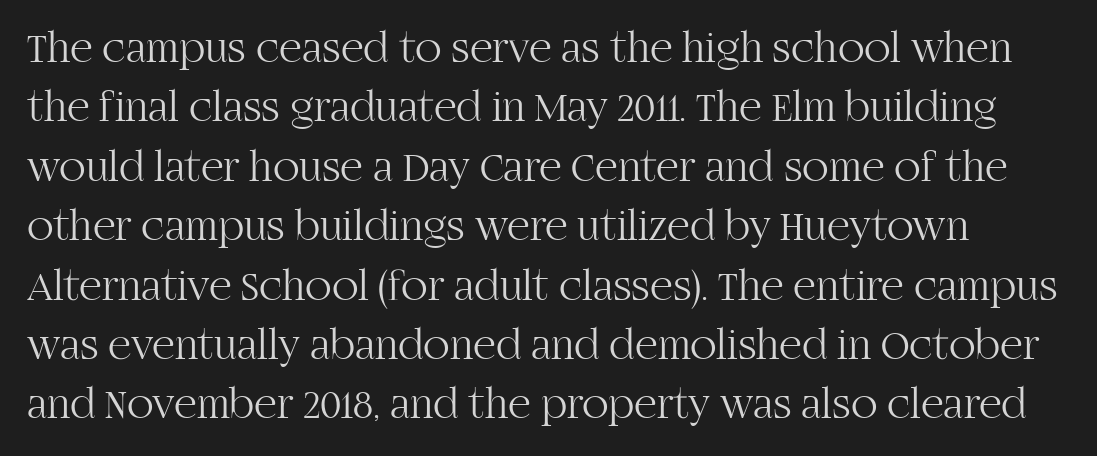
{"serif": "yes", "italic": "no", "bold": "no", "weight": "light", "width": "normal", "stroke_contrast": "high", "x_height": "large", "monospaced": "no", "underline": "no", "line_spacing": "normal", "line_spacing_ratio": 1.35, "letter_spacing": "normal", "letter_spacing_em": 0.0, "glyph_px": 44}
